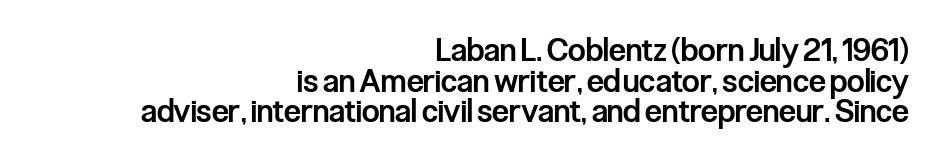
Q: Is the text bold? A: Semi-bold.
Q: Is the text italic (slanted)? A: No, it is upright.
Q: Is the typeface a serif or a sans-serif typeface? A: Sans-serif.
Q: Is the text underlined? A: No.
Q: How is the paragraph aligned? A: Right-aligned.
Q: Is the spacing between letters normal or unusually wide? A: Normal.
Q: Is the spacing between lines tight, normal or loose? A: Tight.
Q: Width (condensed, normal, or wide)? A: Condensed.
Q: Stroke contrast? A: Low.
Q: x-height? A: Medium.
Q: Monospaced? A: No.
